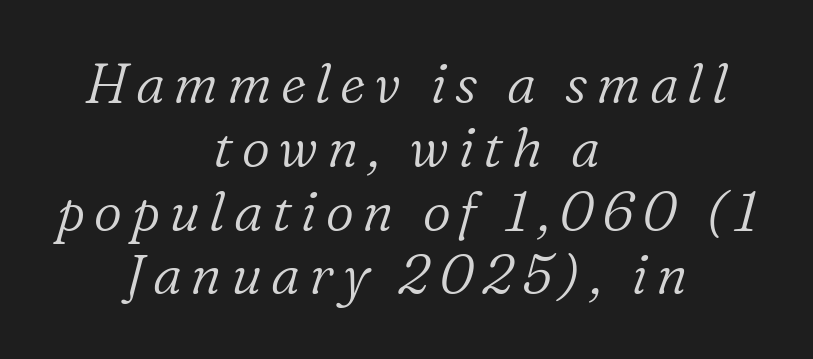
The paragraph has two soft edges and a firm central axis. The rendering uses natural spacing where letterforms have individual widths. The letters are slanted; this is an italic face. No letter is thick-stroked: the sample isn't bold.
